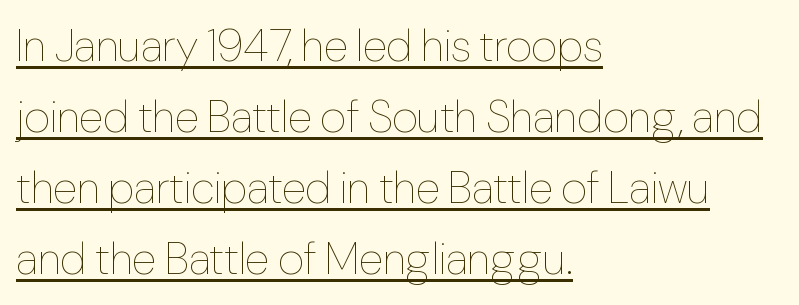
You can see a thin bar hugging the bottom of the glyphs. Do the characters align in a grid? No, the font is proportional. Tracking value appears to be zero — textbook default spacing. No letter is thick-stroked: the sample isn't bold.
